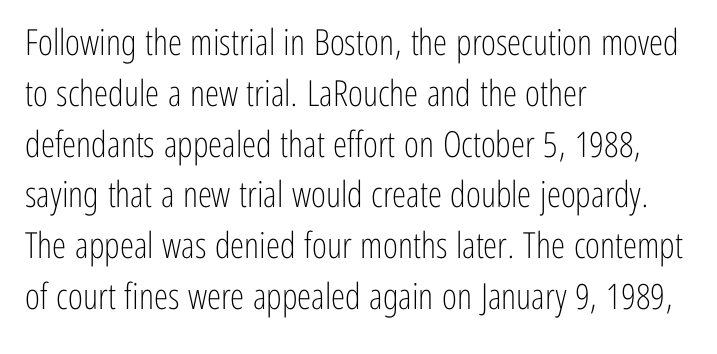
{"serif": "no", "italic": "no", "bold": "no", "weight": "light", "width": "condensed", "stroke_contrast": "low", "x_height": "medium", "monospaced": "no", "underline": "no", "align": "left", "line_spacing": "normal", "line_spacing_ratio": 1.41, "letter_spacing": "normal", "letter_spacing_em": 0.0, "glyph_px": 36}
